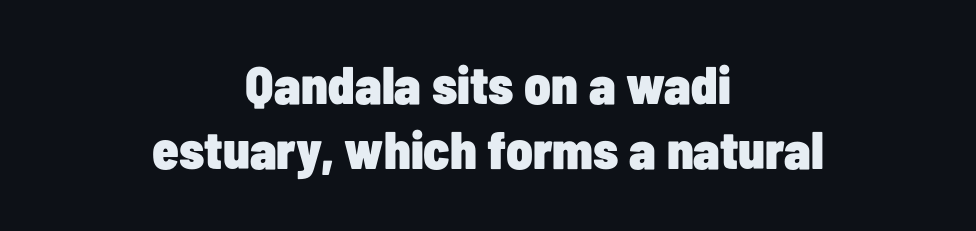
Q: Is the text bold? A: Yes.
Q: Is the text italic (slanted)? A: No, it is upright.
Q: Is the typeface a serif or a sans-serif typeface? A: Sans-serif.
Q: Is the text underlined? A: No.
Q: How is the paragraph aligned? A: Centered.
Q: Is the spacing between letters normal or unusually wide? A: Normal.
Q: Width (condensed, normal, or wide)? A: Condensed.
Q: Stroke contrast? A: Low.
Q: x-height? A: Medium.
Q: Monospaced? A: No.
